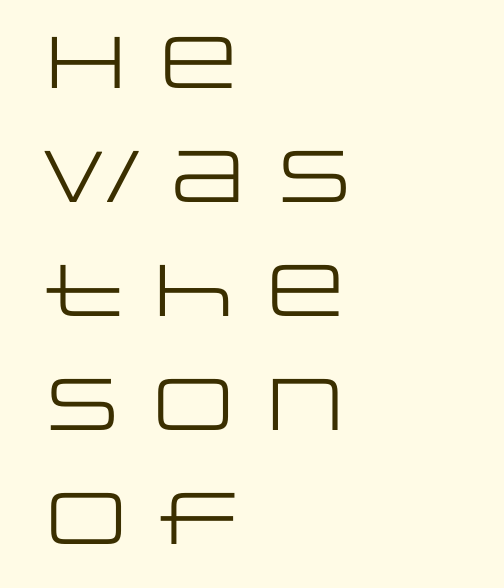
Ascenders rise straight up at ninety degrees. The face used here is a sans, in the tradition of grotesques and geometrics. Looks like regular typesetting: each glyph gets only the width it needs. A clean baseline with only descenders dipping below it. The letters look calm and open, with moderate or lighter stems. Short note: letters normally spaced.
